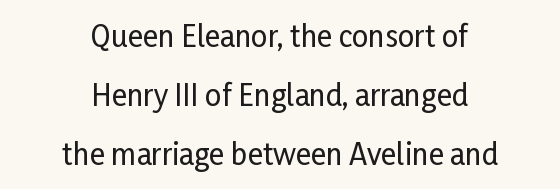
Q: Is the text italic (slanted)? A: No, it is upright.
Q: Is the typeface a serif or a sans-serif typeface? A: Sans-serif.
Q: Is the text underlined? A: No.
Q: How is the paragraph aligned? A: Centered.
Q: Is the spacing between letters normal or unusually wide? A: Normal.
Q: Is the spacing between lines tight, normal or loose? A: Loose.
Q: Width (condensed, normal, or wide)? A: Condensed.
Q: Stroke contrast? A: Low.
Q: x-height? A: Medium.
Q: Monospaced? A: No.
